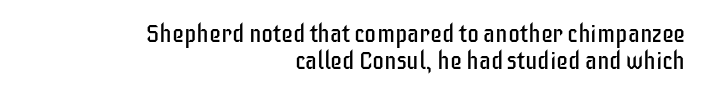
The image shows 24 px text type, upright; set right-aligned, tight line spacing (1.11x), normal letter spacing, not underlined.
